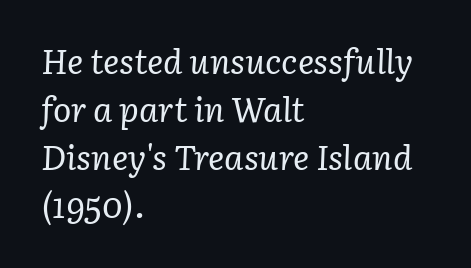
Each letter keeps its own natural width here, so spacing adapts to shape. Compared with ordinary roman type, these characters are visibly tilted. The paragraph shown leans on its left margin. The designer left line spacing at the default. The typeface chosen for these lines features serifs. Heaviness? Minimal to ordinary, like unemphasized prose.
